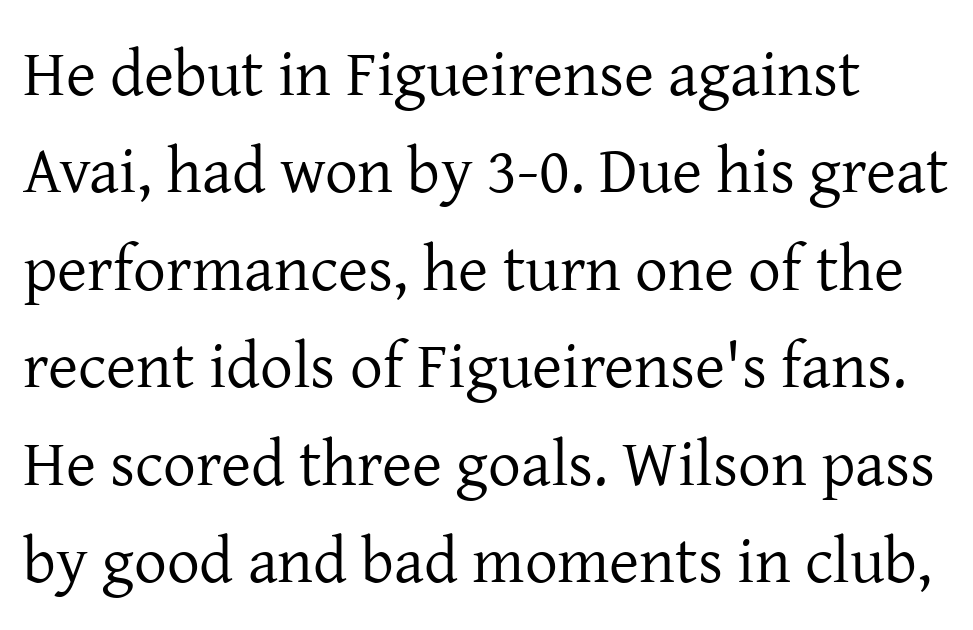
Q: Is the text bold? A: No.
Q: Is the text italic (slanted)? A: No, it is upright.
Q: Is the typeface a serif or a sans-serif typeface? A: Serif.
Q: Is the text underlined? A: No.
Q: Is the spacing between letters normal or unusually wide? A: Normal.
Q: Is the spacing between lines tight, normal or loose? A: Normal.
Q: Width (condensed, normal, or wide)? A: Normal.
Q: Stroke contrast? A: Low.
Q: x-height? A: Medium.
Q: Monospaced? A: No.
